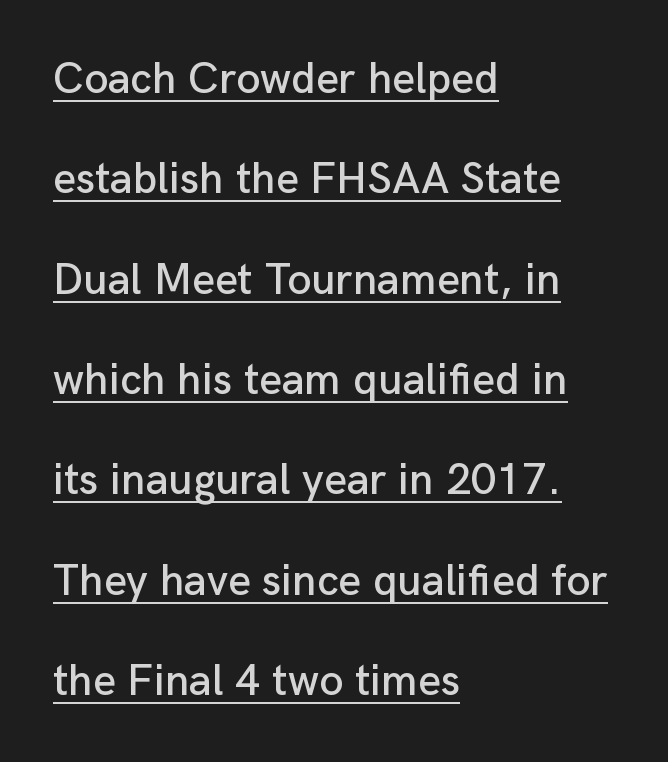
Q: Is the text italic (slanted)? A: No, it is upright.
Q: Is the typeface a serif or a sans-serif typeface? A: Sans-serif.
Q: Is the text underlined? A: Yes.
Q: How is the paragraph aligned? A: Left-aligned.
Q: Is the spacing between letters normal or unusually wide? A: Normal.
Q: Is the spacing between lines tight, normal or loose? A: Loose.
Q: Width (condensed, normal, or wide)? A: Normal.
Q: Stroke contrast? A: Low.
Q: x-height? A: Medium.
Q: Monospaced? A: No.
